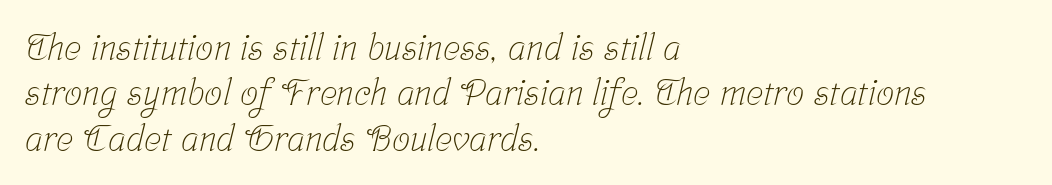
{"serif": "yes", "bold": "no", "weight": "light", "width": "condensed", "stroke_contrast": "low", "x_height": "medium", "monospaced": "no", "underline": "no", "align": "left", "line_spacing": "normal", "line_spacing_ratio": 1.26, "letter_spacing": "normal", "letter_spacing_em": 0.0, "glyph_px": 36}
